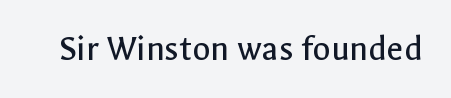
Letterform terminals end flat and unadorned throughout the passage. Every stem runs plumb, perpendicular to the baseline. Spacing between characters is what you'd get straight out of the box. Heaviness? Minimal to ordinary, like unemphasized prose.
